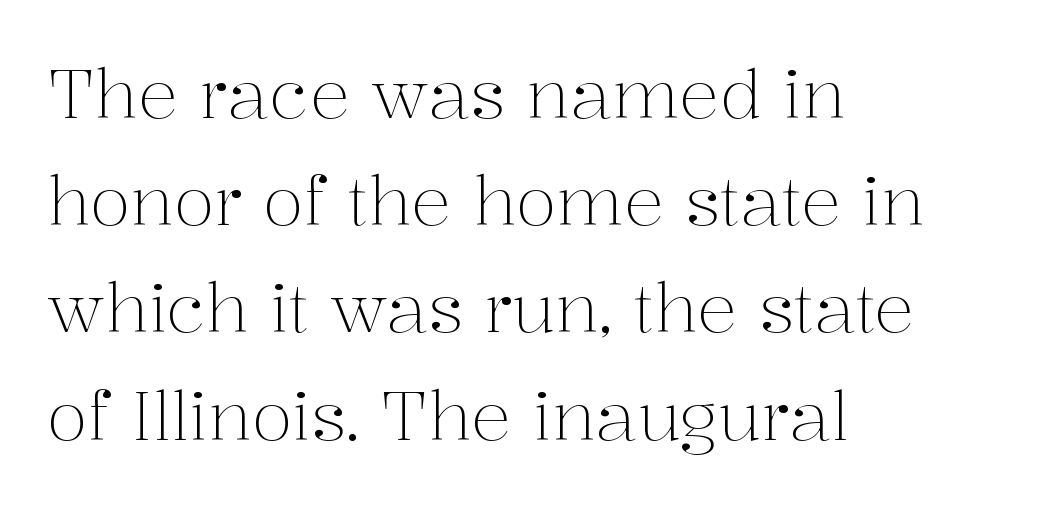
The image shows 67 px light serif type, upright; set left-aligned, normal line spacing (1.6x), normal letter spacing, not underlined; medium stroke contrast and a medium x-height.
